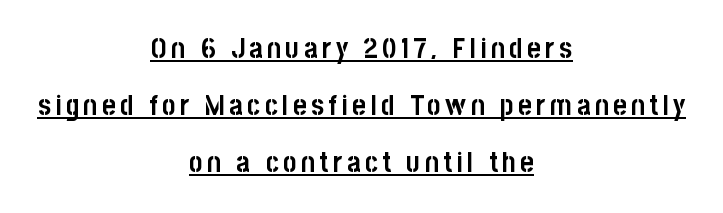
The passage shown is typed in a proportional face where columns would drift. This is the regular roman posture of the typeface. The passage is arranged like a title page — every line centered. In terms of letterform style, serifs are entirely absent.
